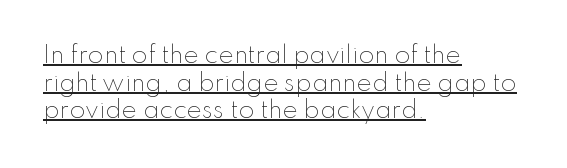
The passage shown has conventional tracking throughout. Underlining? Definitely there. Nothing heavy about these letters — not bold at all. Each line starts at the same left margin while the right side varies. Every stem runs plumb, perpendicular to the baseline.
